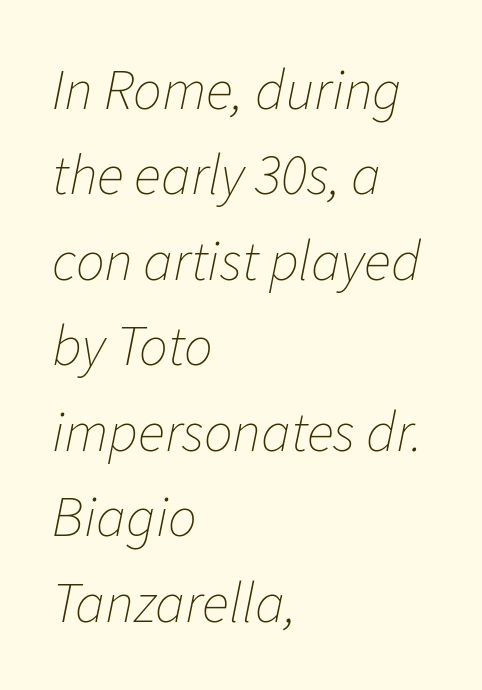
The image shows 57 px thin type, italic (leaning right); set left-aligned, normal line spacing (1.5x), normal letter spacing, not underlined; low stroke contrast and a medium x-height.
